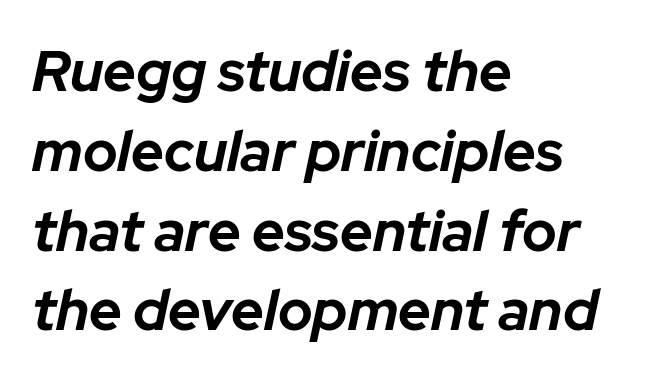
{"italic": "yes", "lean": "right", "slant_degrees": 12, "bold": "yes", "weight": "bold", "width": "normal", "stroke_contrast": "low", "x_height": "medium", "monospaced": "no", "underline": "no", "align": "left", "line_spacing": "normal", "line_spacing_ratio": 1.4, "letter_spacing": "normal", "letter_spacing_em": 0.0, "glyph_px": 57}
